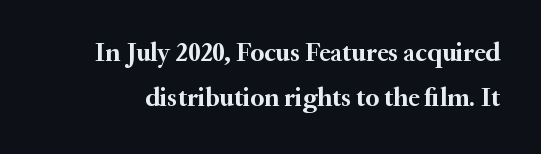
{"italic": "no", "bold": "yes", "underline": "no", "line_spacing_ratio": 1.72, "letter_spacing": "normal", "letter_spacing_em": 0.0, "glyph_px": 26}
